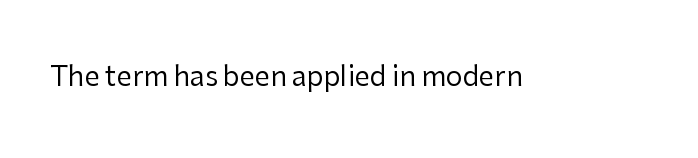
The image shows 27 px text type, upright; set normal letter spacing, not underlined.
